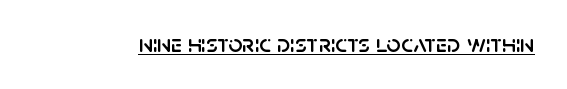
{"italic": "no", "underline": "yes", "letter_spacing": "normal", "letter_spacing_em": 0.0, "glyph_px": 25}
